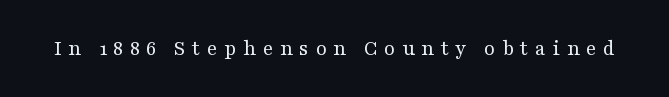
{"italic": "no", "bold": "no", "underline": "no", "letter_spacing": "wide", "letter_spacing_em": 0.29, "glyph_px": 22}
